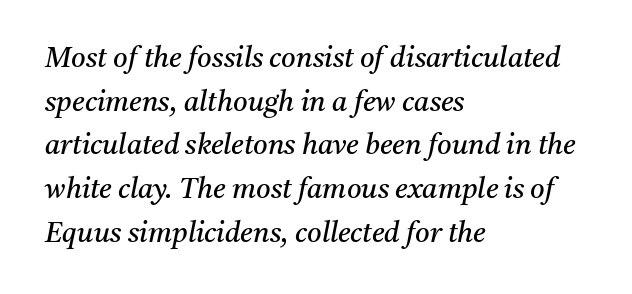
Q: Is the text bold? A: No.
Q: Is the text italic (slanted)? A: Yes, it leans right by about 11 degrees.
Q: Is the typeface a serif or a sans-serif typeface? A: Serif.
Q: Is the text underlined? A: No.
Q: How is the paragraph aligned? A: Left-aligned.
Q: Is the spacing between letters normal or unusually wide? A: Normal.
Q: Is the spacing between lines tight, normal or loose? A: Normal.
Q: Width (condensed, normal, or wide)? A: Normal.
Q: Stroke contrast? A: Medium.
Q: x-height? A: Medium.
Q: Monospaced? A: No.
